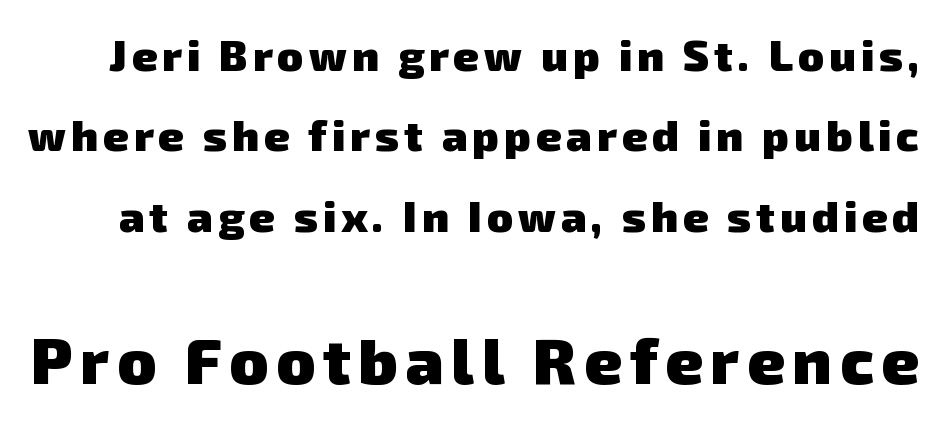
Q: Is the text bold? A: Yes.
Q: Is the typeface a serif or a sans-serif typeface? A: Sans-serif.
Q: Is the text underlined? A: No.
Q: Which block of text is set in a larger size, the first (top) or the second (bottom)? A: The second (bottom) one.
Q: Width (condensed, normal, or wide)? A: Normal.
Q: Stroke contrast? A: Low.
Q: x-height? A: Medium.
Q: Monospaced? A: No.
